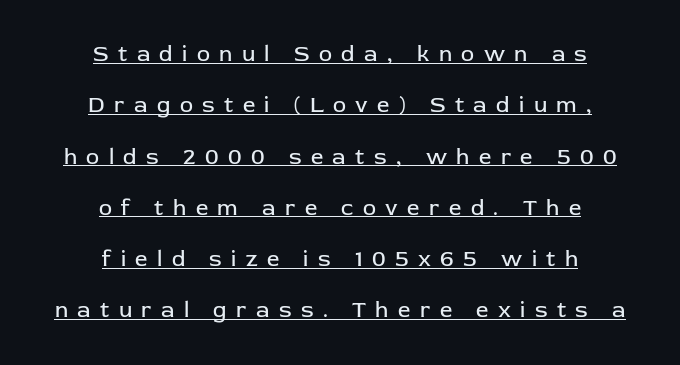
Q: Is the text bold? A: No.
Q: Is the text italic (slanted)? A: No, it is upright.
Q: Is the text underlined? A: Yes.
Q: How is the paragraph aligned? A: Centered.
Q: Is the spacing between letters normal or unusually wide? A: Unusually wide.
Q: Is the spacing between lines tight, normal or loose? A: Loose.
